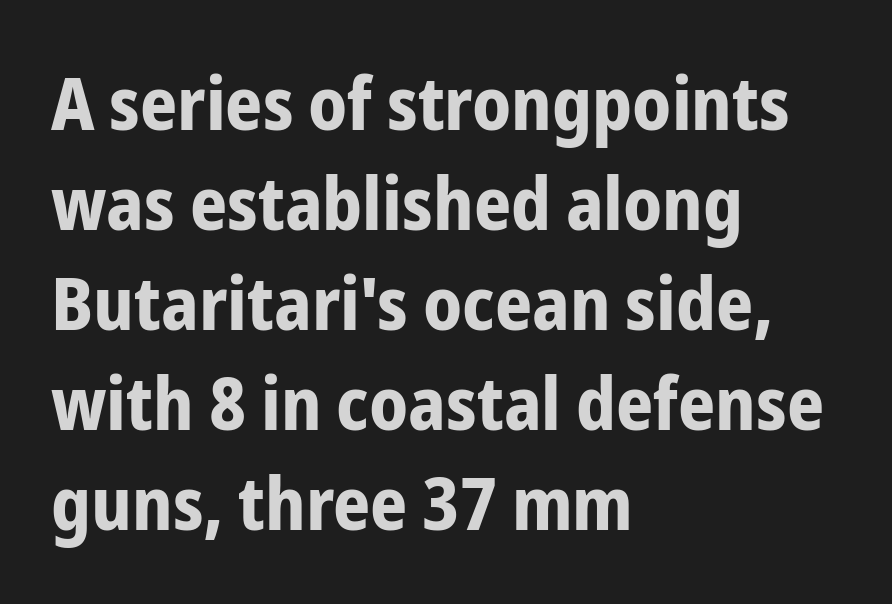
{"serif": "no", "italic": "no", "bold": "yes", "weight": "bold", "width": "condensed", "stroke_contrast": "low", "x_height": "medium", "monospaced": "no", "underline": "no", "align": "left", "line_spacing": "normal", "line_spacing_ratio": 1.37, "letter_spacing": "normal", "letter_spacing_em": 0.0, "glyph_px": 73}
